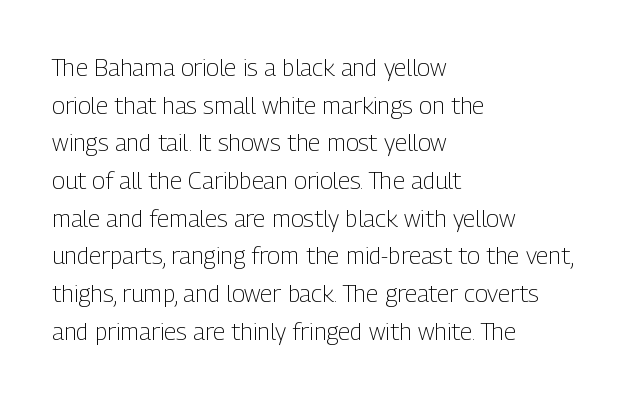
Q: Is the text bold? A: No.
Q: Is the text italic (slanted)? A: No, it is upright.
Q: Is the text underlined? A: No.
Q: How is the paragraph aligned? A: Left-aligned.
Q: Is the spacing between letters normal or unusually wide? A: Normal.
Q: Is the spacing between lines tight, normal or loose? A: Normal.
